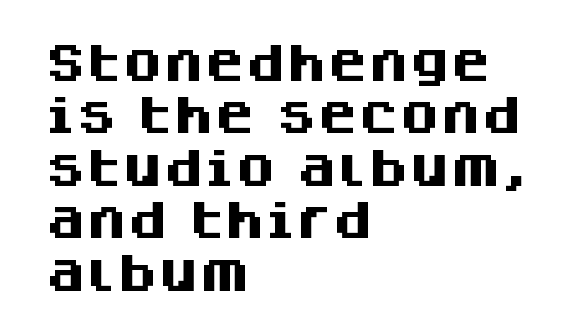
{"serif": "no", "italic": "no", "bold": "yes", "weight": "heavy", "width": "normal", "stroke_contrast": "medium", "x_height": "large", "monospaced": "no", "underline": "no", "align": "left", "line_spacing": "normal", "line_spacing_ratio": 1.28, "letter_spacing": "normal", "letter_spacing_em": 0.0, "glyph_px": 41}
